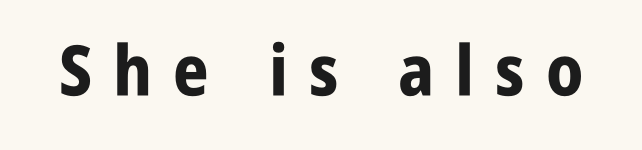
The image shows 70 px bold, condensed sans-serif type, upright; set unusually wide letter spacing (+0.3 em), not underlined; low stroke contrast and a large x-height.
